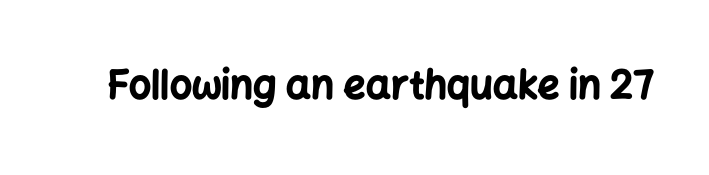
{"serif": "no", "italic": "no", "bold": "yes", "weight": "bold", "width": "normal", "stroke_contrast": "low", "x_height": "medium", "monospaced": "no", "underline": "no", "letter_spacing": "normal", "letter_spacing_em": 0.0, "glyph_px": 39}
